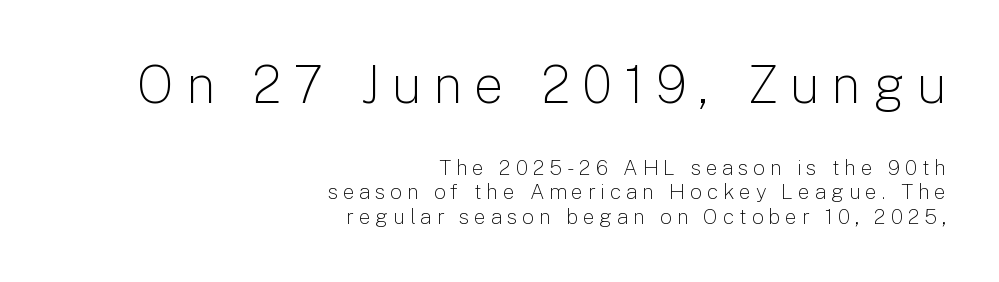
The specimen omits any rule beneath the text block's lines. The passage shown has open, widely tracked lettering throughout. Character widths vary here, with narrow letters taking less room than wide ones. No italicization has been applied; the sample stays upright. Larger block? The one above; the one below is distinctly smaller. To sum up the face: it is a sans, with no serifs.
